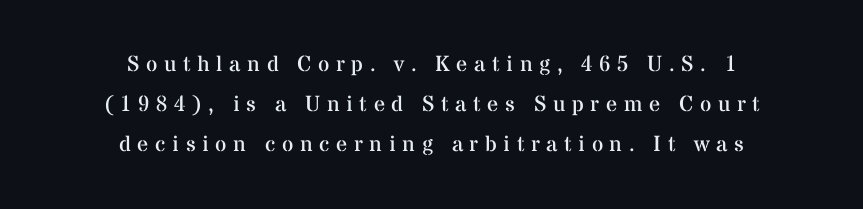
The image shows 22 px text type, upright; set centered, line spacing 1.81x, unusually wide letter spacing (+0.3 em), not underlined.
